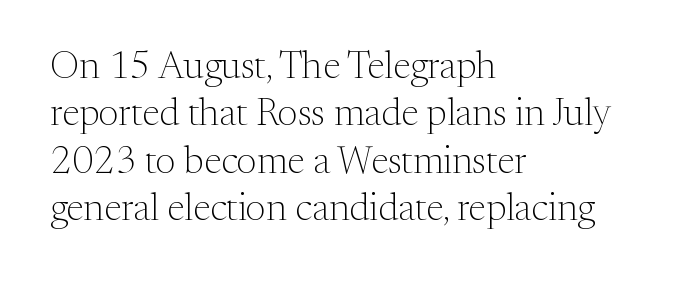
Q: Is the text bold? A: No.
Q: Is the text italic (slanted)? A: No, it is upright.
Q: Is the typeface a serif or a sans-serif typeface? A: Serif.
Q: Is the text underlined? A: No.
Q: How is the paragraph aligned? A: Left-aligned.
Q: Is the spacing between letters normal or unusually wide? A: Normal.
Q: Is the spacing between lines tight, normal or loose? A: Normal.
Q: Width (condensed, normal, or wide)? A: Normal.
Q: Stroke contrast? A: Medium.
Q: x-height? A: Medium.
Q: Monospaced? A: No.
